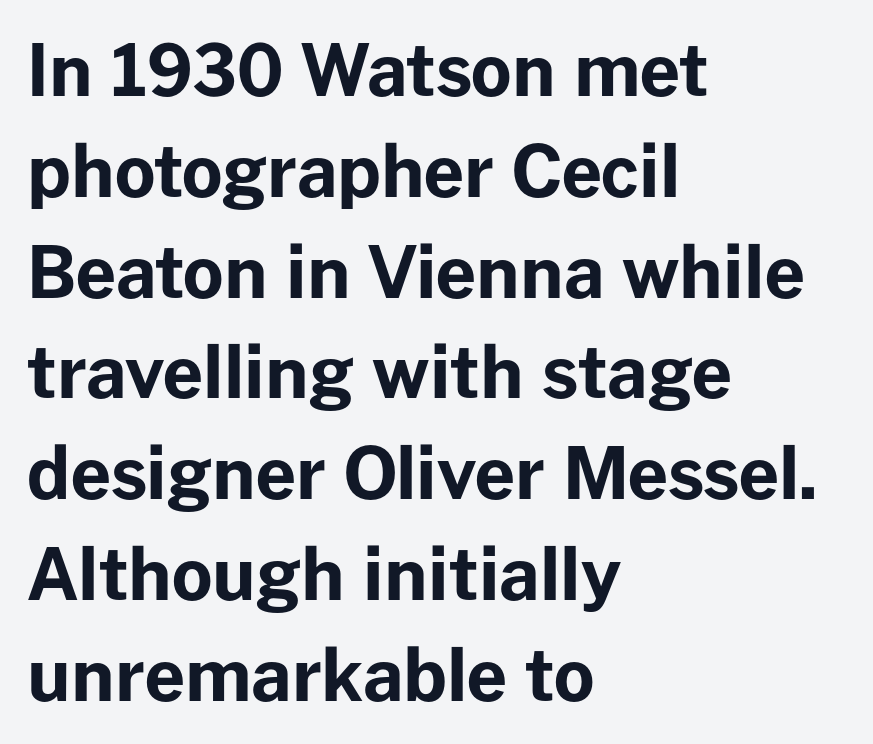
{"serif": "no", "italic": "no", "bold": "yes", "weight": "bold", "width": "normal", "stroke_contrast": "low", "x_height": "medium", "monospaced": "no", "underline": "no", "align": "left", "line_spacing": "normal", "line_spacing_ratio": 1.42, "letter_spacing": "normal", "letter_spacing_em": 0.0, "glyph_px": 71}
